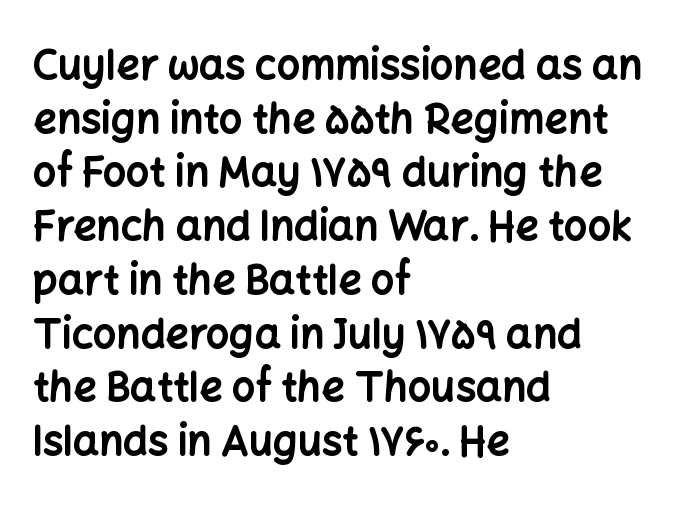
The image shows 41 px bold sans-serif type, upright; set left-aligned, normal line spacing (1.31x), normal letter spacing, not underlined; low stroke contrast and a medium x-height.
